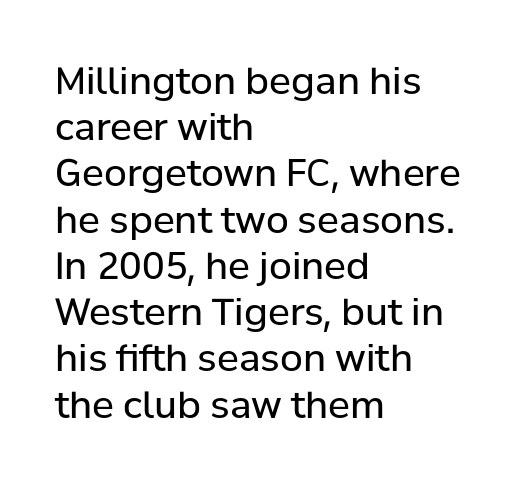
{"serif": "no", "italic": "no", "bold": "no", "weight": "regular", "width": "normal", "stroke_contrast": "low", "x_height": "medium", "monospaced": "no", "underline": "no", "align": "left", "line_spacing": "normal", "line_spacing_ratio": 1.25, "letter_spacing": "normal", "letter_spacing_em": 0.0, "glyph_px": 37}
